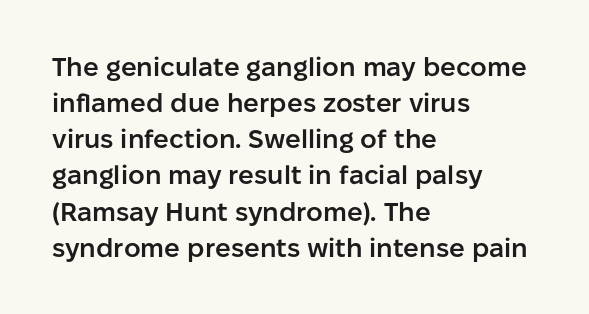
Q: Is the text bold? A: Semi-bold.
Q: Is the text italic (slanted)? A: No, it is upright.
Q: Is the text underlined? A: No.
Q: How is the paragraph aligned? A: Left-aligned.
Q: Is the spacing between letters normal or unusually wide? A: Normal.
Q: Is the spacing between lines tight, normal or loose? A: Normal.
